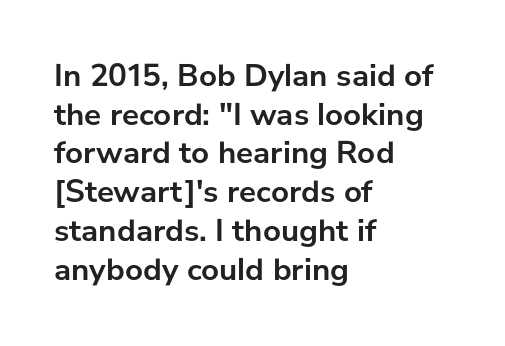
Q: Is the text bold? A: Yes.
Q: Is the text italic (slanted)? A: No, it is upright.
Q: Is the typeface a serif or a sans-serif typeface? A: Sans-serif.
Q: Is the text underlined? A: No.
Q: How is the paragraph aligned? A: Left-aligned.
Q: Is the spacing between letters normal or unusually wide? A: Normal.
Q: Width (condensed, normal, or wide)? A: Normal.
Q: Stroke contrast? A: Low.
Q: x-height? A: Medium.
Q: Monospaced? A: No.
